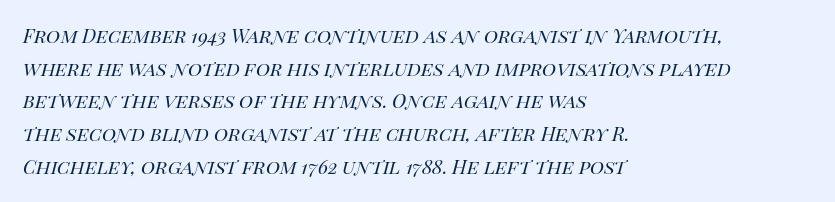
{"italic": "yes", "lean": "right", "slant_degrees": 14, "bold": "no", "underline": "no", "align": "left", "line_spacing": "normal", "line_spacing_ratio": 1.36, "letter_spacing": "normal", "letter_spacing_em": 0.0, "glyph_px": 24}
